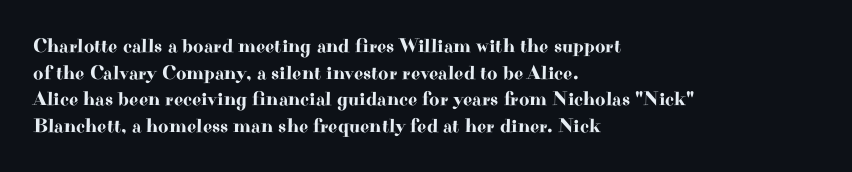
Which margin do the lines hug? The left one — the right edge is uneven. Do the letters lean? They stand straight. Students, note that the glyphs here touch the page at normal intervals. The block of text has a typical density, with ordinary space between rows. Unmarked baselines from the first word to the last.
